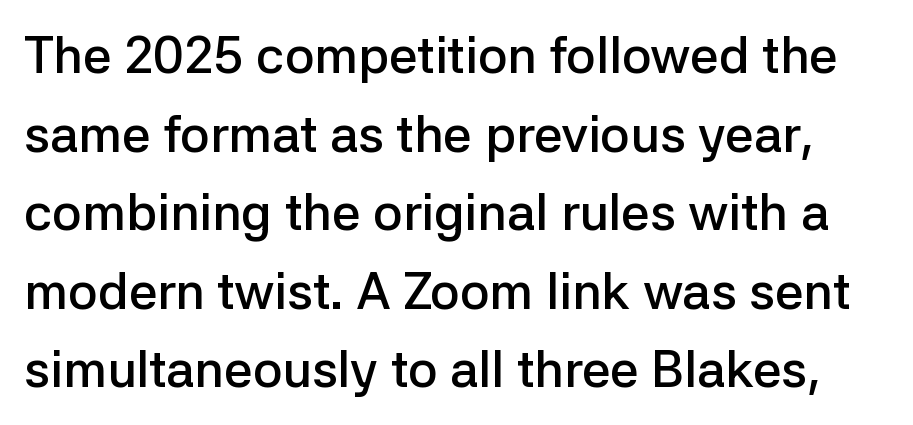
{"serif": "no", "italic": "no", "bold": "semi", "weight": "semibold", "width": "normal", "stroke_contrast": "low", "x_height": "medium", "monospaced": "no", "underline": "no", "line_spacing": "normal", "line_spacing_ratio": 1.54, "letter_spacing": "normal", "letter_spacing_em": 0.0, "glyph_px": 51}
